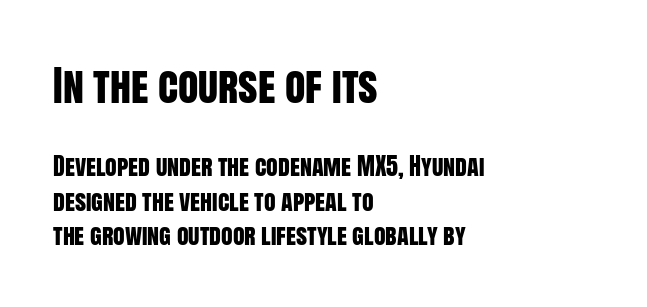
Q: Is the text italic (slanted)? A: No, it is upright.
Q: Is the typeface a serif or a sans-serif typeface? A: Sans-serif.
Q: Is the text underlined? A: No.
Q: How is the paragraph aligned? A: Left-aligned.
Q: Is the spacing between letters normal or unusually wide? A: Normal.
Q: Is the spacing between lines tight, normal or loose? A: Normal.
Q: Which block of text is set in a larger size, the first (top) or the second (bottom)? A: The first (top) one.
Q: Width (condensed, normal, or wide)? A: Condensed.
Q: Stroke contrast? A: Low.
Q: x-height? A: Large.
Q: Monospaced? A: No.
